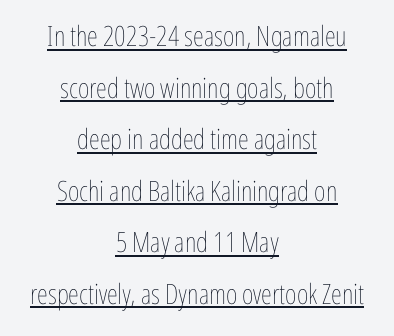
{"italic": "no", "bold": "no", "weight": "thin", "width": "condensed", "stroke_contrast": "low", "x_height": "medium", "monospaced": "no", "underline": "yes", "align": "center", "line_spacing_ratio": 1.84, "letter_spacing": "normal", "letter_spacing_em": 0.0, "glyph_px": 28}
